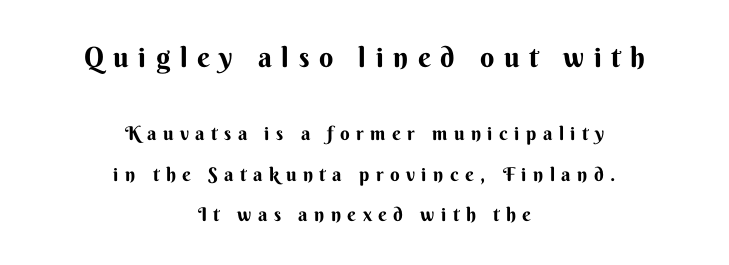
In terms of letterspacing, this is a distinctly airy, spread setting. Which margin do the lines hug? Neither — every line sits in the middle. The composition opens big and finishes small. Its strokes are broad and dark, the hallmark of bold type. Here the designer chose a conventional face with non-uniform glyph widths.
